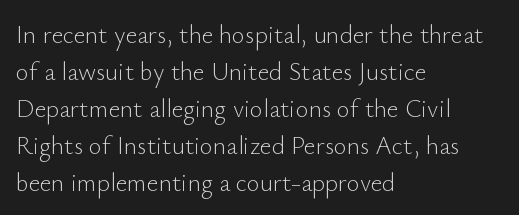
A typesetter would call this leading conventional body-copy spacing. Descender tails drop into unmarked territory. Visually the block forms a straight wall on the left and a jagged coastline on the right. Do the letters lean? They stand straight.
